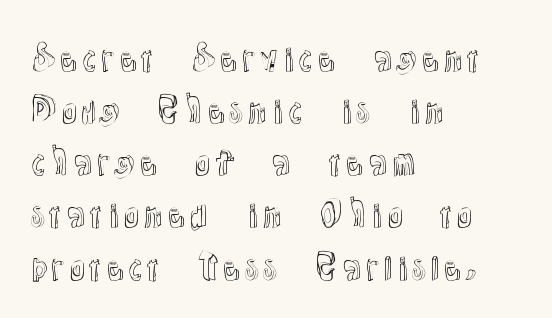
The image shows 33 px text type, upright; set left-aligned, normal line spacing (1.58x), normal letter spacing, not underlined; a medium x-height.
